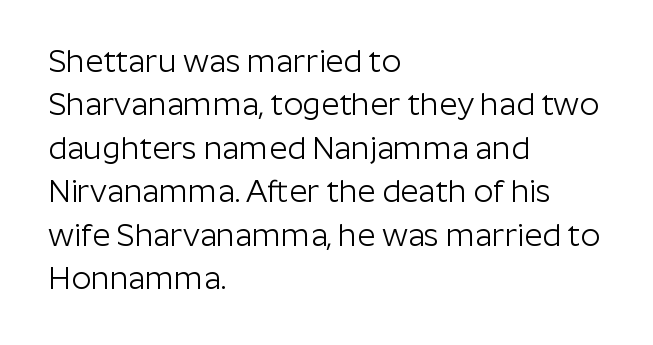
Q: Is the text bold? A: No.
Q: Is the text italic (slanted)? A: No, it is upright.
Q: Is the typeface a serif or a sans-serif typeface? A: Sans-serif.
Q: Is the text underlined? A: No.
Q: How is the paragraph aligned? A: Left-aligned.
Q: Is the spacing between letters normal or unusually wide? A: Normal.
Q: Is the spacing between lines tight, normal or loose? A: Normal.
Q: Width (condensed, normal, or wide)? A: Normal.
Q: Stroke contrast? A: Low.
Q: x-height? A: Medium.
Q: Monospaced? A: No.
